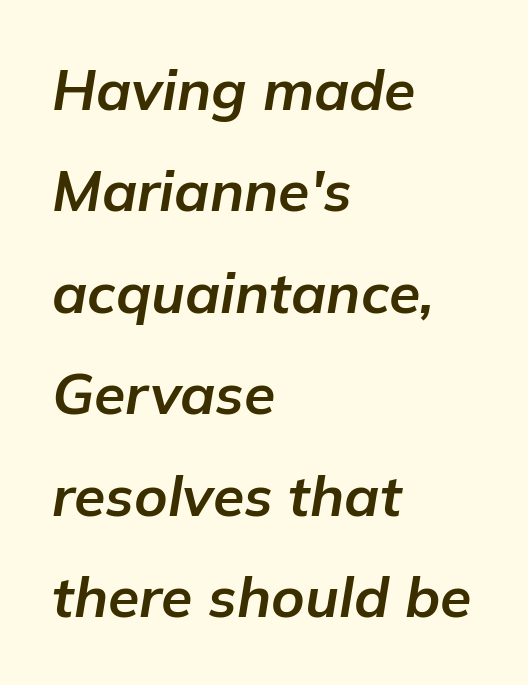
The image shows 57 px bold type, italic (leaning right); set left-aligned, line spacing 1.78x, normal letter spacing, not underlined; low stroke contrast and a medium x-height.
